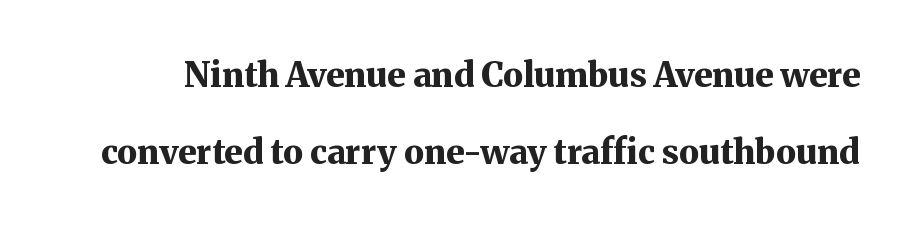
{"serif": "yes", "italic": "no", "bold": "yes", "weight": "bold", "width": "normal", "stroke_contrast": "medium", "x_height": "medium", "monospaced": "no", "underline": "no", "line_spacing": "loose", "line_spacing_ratio": 2.26, "letter_spacing": "normal", "letter_spacing_em": 0.0, "glyph_px": 34}
